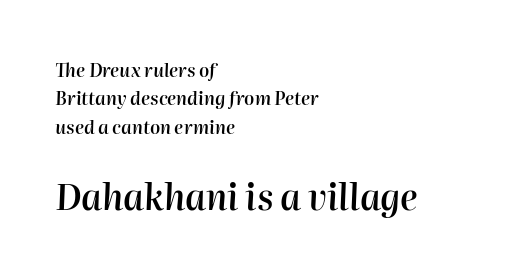
Evenly set lines give the paragraph a standard silhouette. These lines keep a tight, regular rhythm from letter to letter. Typographic density is moderately raised because the face is semibold. Is the lower block the larger one? Yes — the lower block carries the bigger type. The setting favours the left margin, as ordinary paragraphs usually do.
